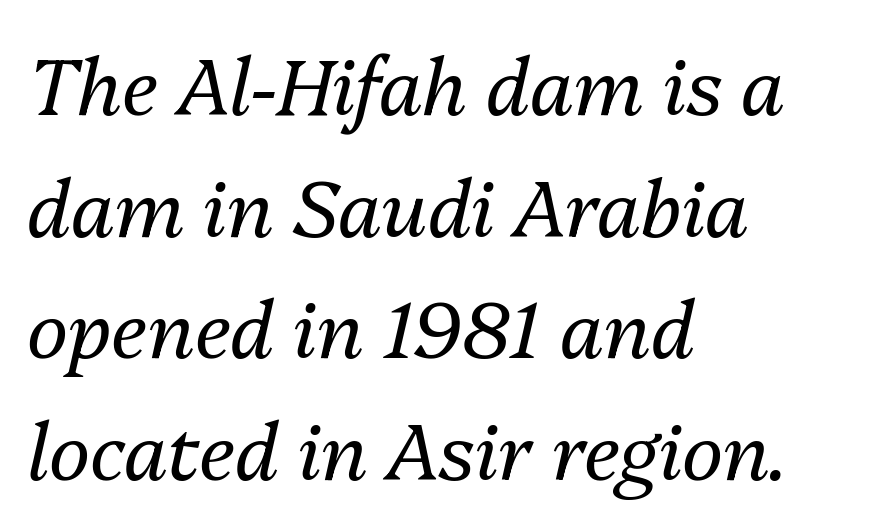
{"italic": "yes", "lean": "right", "slant_degrees": 13, "bold": "no", "weight": "regular", "width": "normal", "stroke_contrast": "medium", "x_height": "medium", "monospaced": "no", "underline": "no", "align": "left", "line_spacing": "normal", "line_spacing_ratio": 1.56, "letter_spacing": "normal", "letter_spacing_em": 0.0, "glyph_px": 78}
